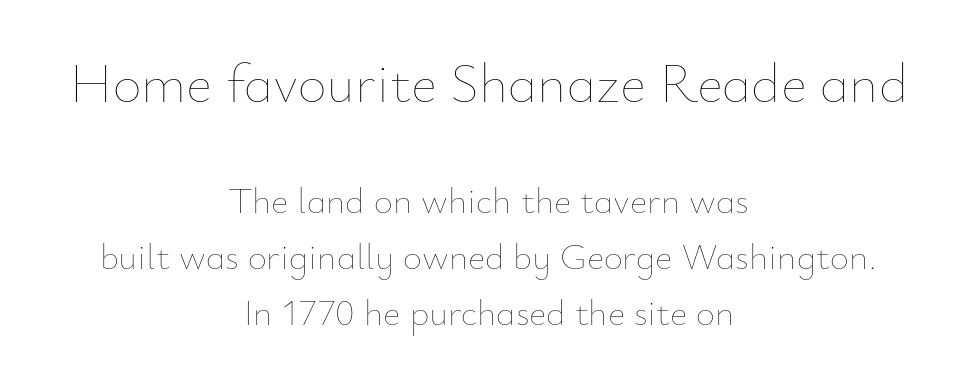
The image shows 56 px thin type, upright; set centered, normal line spacing (1.51x), normal letter spacing, not underlined; the first (top) block is 1.51x larger; low stroke contrast and a small x-height.
